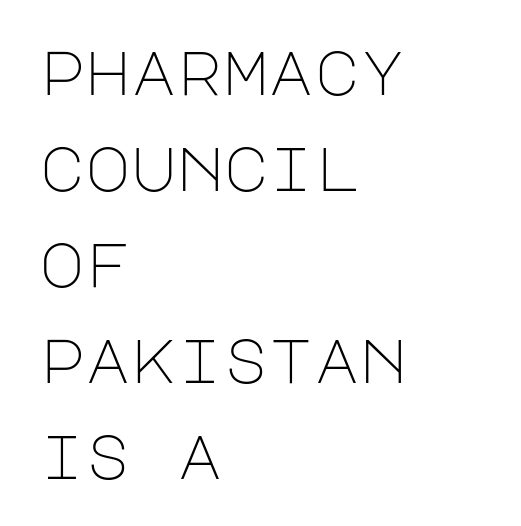
{"serif": "no", "italic": "no", "bold": "no", "weight": "light", "width": "normal", "stroke_contrast": "low", "x_height": "large", "underline": "no", "align": "left", "line_spacing": "normal", "line_spacing_ratio": 1.55, "letter_spacing": "normal", "letter_spacing_em": 0.0, "glyph_px": 62}
